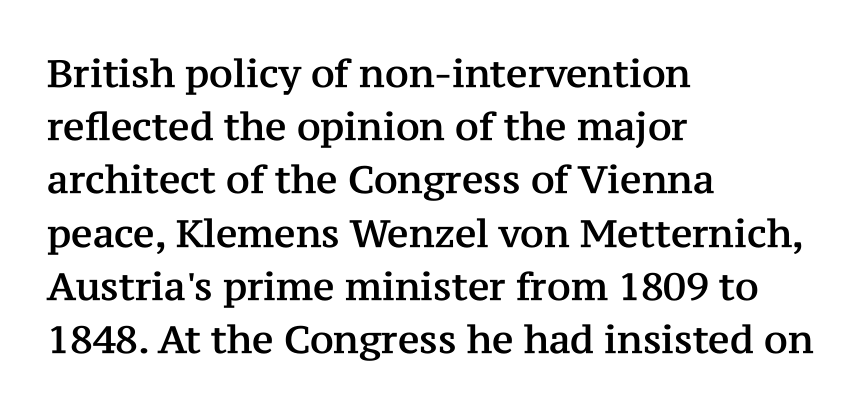
The image shows 38 px serif type, upright; set left-aligned, normal line spacing (1.4x), normal letter spacing, not underlined; medium stroke contrast and a medium x-height.
